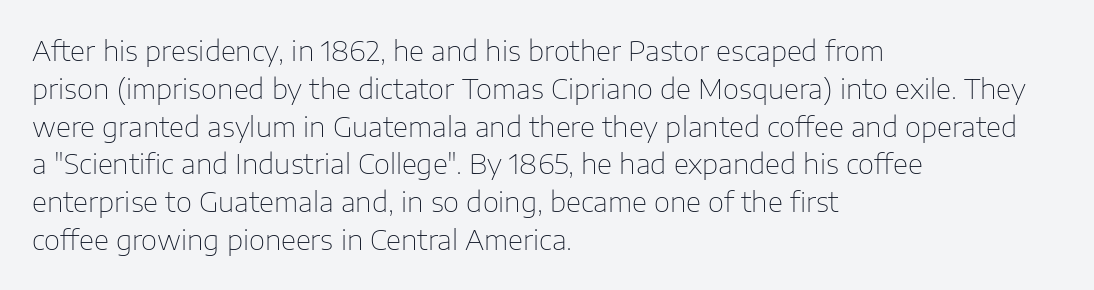
The image shows 28 px thin sans-serif type, upright; set left-aligned, normal line spacing (1.35x), normal letter spacing, not underlined; low stroke contrast and a medium x-height.
